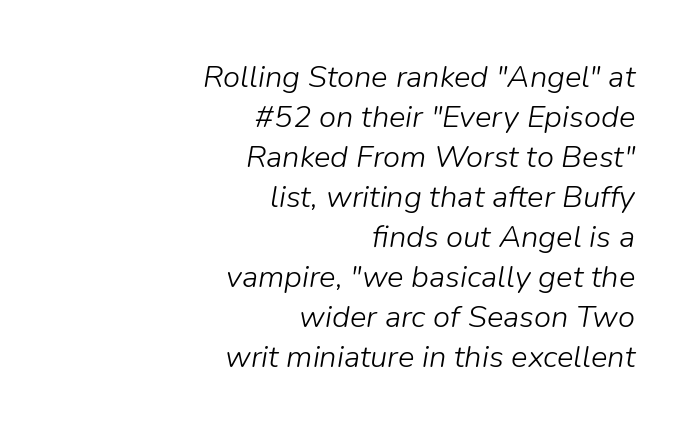
{"italic": "yes", "lean": "right", "slant_degrees": 9, "bold": "no", "weight": "light", "width": "normal", "stroke_contrast": "low", "x_height": "medium", "monospaced": "no", "underline": "no", "align": "right", "line_spacing": "normal", "line_spacing_ratio": 1.29, "letter_spacing": "normal", "letter_spacing_em": 0.0, "glyph_px": 31}
